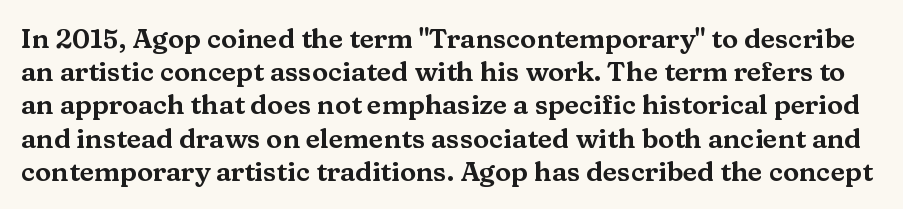
{"italic": "no", "underline": "no", "line_spacing_ratio": 1.23, "letter_spacing": "normal", "letter_spacing_em": 0.0, "glyph_px": 27}
